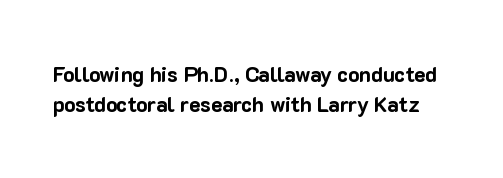
Tracking value appears to be zero — textbook default spacing. Typographic density is high because the face is bold. You can tell it's not italic because the verticals are truly vertical. Summary of vertical rhythm: regular, with standard interline spacing.
